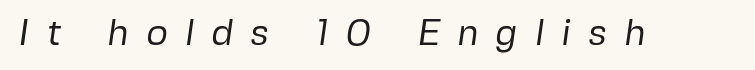
Q: Is the text bold? A: No.
Q: Is the typeface a serif or a sans-serif typeface? A: Sans-serif.
Q: Is the text underlined? A: No.
Q: Is the spacing between letters normal or unusually wide? A: Unusually wide.
Q: Width (condensed, normal, or wide)? A: Normal.
Q: Stroke contrast? A: Low.
Q: x-height? A: Medium.
Q: Monospaced? A: No.
